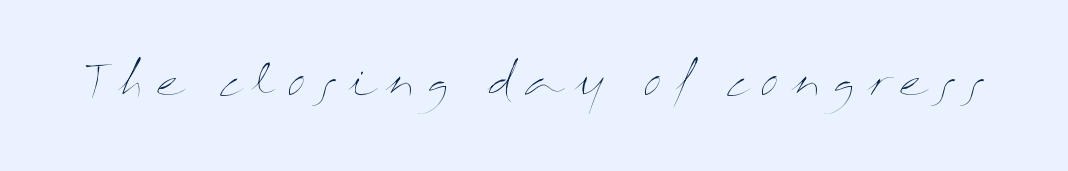
{"bold": "no", "weight": "thin", "width": "wide", "stroke_contrast": "medium", "x_height": "medium", "monospaced": "no", "underline": "no", "letter_spacing": "wide", "letter_spacing_em": 0.25, "glyph_px": 43}
